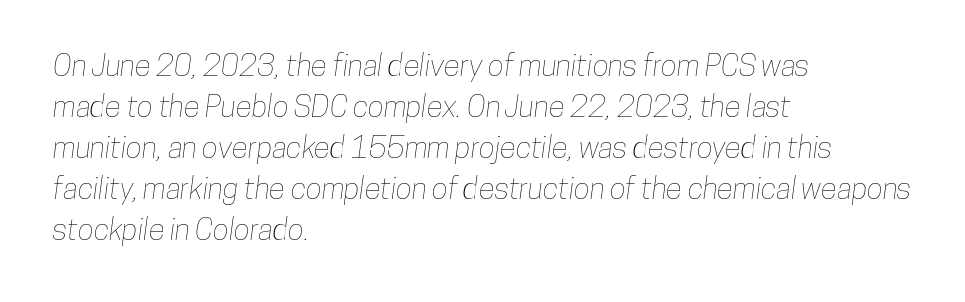
The image shows 30 px condensed type; set left-aligned, normal line spacing (1.37x), normal letter spacing, not underlined; low stroke contrast and a medium x-height.
